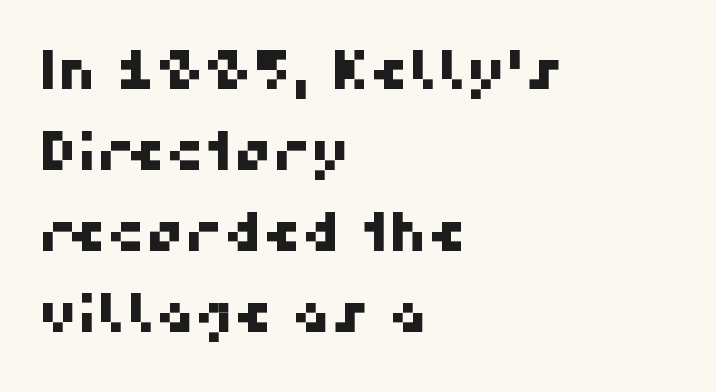
{"serif": "no", "width": "normal", "stroke_contrast": "high", "x_height": "medium", "monospaced": "no", "underline": "no", "align": "left", "line_spacing": "normal", "line_spacing_ratio": 1.5, "letter_spacing": "normal", "letter_spacing_em": 0.0, "glyph_px": 54}
